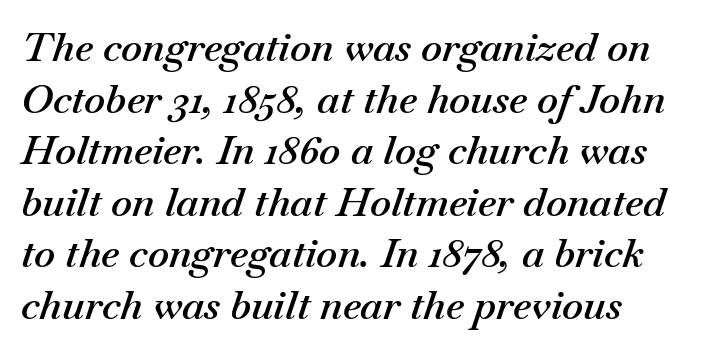
Q: Is the text bold? A: Semi-bold.
Q: Is the text italic (slanted)? A: Yes, it leans right by about 18 degrees.
Q: Is the text underlined? A: No.
Q: How is the paragraph aligned? A: Left-aligned.
Q: Is the spacing between letters normal or unusually wide? A: Normal.
Q: Is the spacing between lines tight, normal or loose? A: Normal.
Q: Width (condensed, normal, or wide)? A: Normal.
Q: Stroke contrast? A: Medium.
Q: x-height? A: Small.
Q: Monospaced? A: No.
